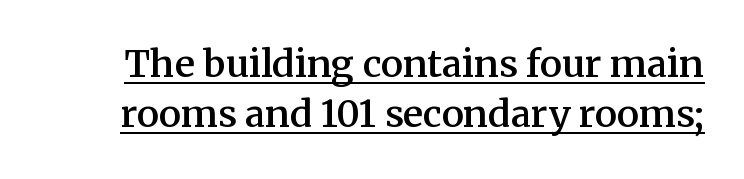
Q: Is the text bold? A: Semi-bold.
Q: Is the text italic (slanted)? A: No, it is upright.
Q: Is the typeface a serif or a sans-serif typeface? A: Serif.
Q: Is the text underlined? A: Yes.
Q: Is the spacing between letters normal or unusually wide? A: Normal.
Q: Is the spacing between lines tight, normal or loose? A: Normal.
Q: Width (condensed, normal, or wide)? A: Normal.
Q: Stroke contrast? A: Medium.
Q: x-height? A: Medium.
Q: Monospaced? A: No.
